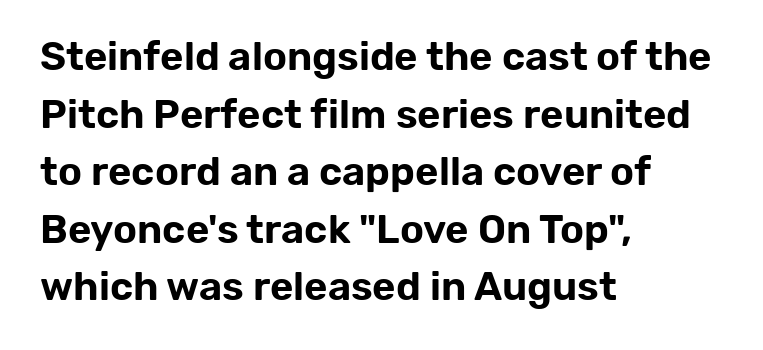
Q: Is the text italic (slanted)? A: No, it is upright.
Q: Is the typeface a serif or a sans-serif typeface? A: Sans-serif.
Q: Is the text underlined? A: No.
Q: How is the paragraph aligned? A: Left-aligned.
Q: Is the spacing between letters normal or unusually wide? A: Normal.
Q: Is the spacing between lines tight, normal or loose? A: Normal.
Q: Width (condensed, normal, or wide)? A: Normal.
Q: Stroke contrast? A: Low.
Q: x-height? A: Medium.
Q: Monospaced? A: No.
